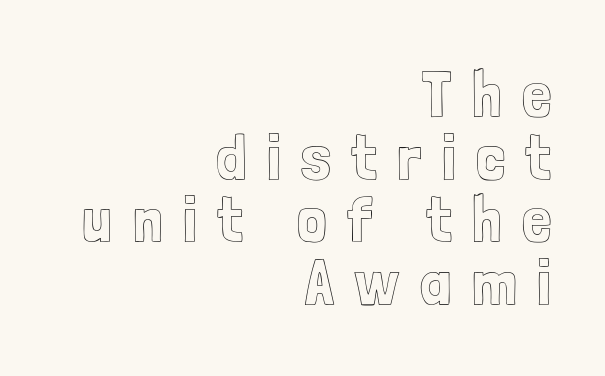
{"italic": "no", "width": "condensed", "x_height": "medium", "monospaced": "no", "underline": "no", "align": "right", "line_spacing": "tight", "line_spacing_ratio": 0.95, "letter_spacing": "wide", "letter_spacing_em": 0.31, "glyph_px": 66}
